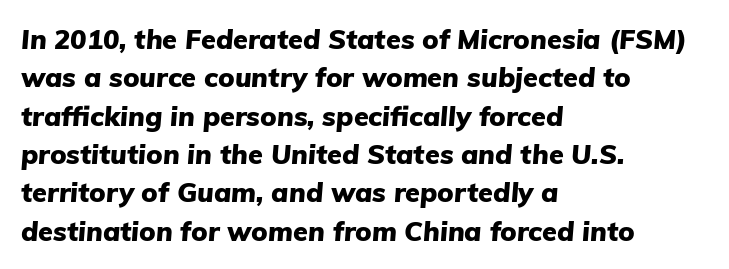
The image shows 27 px bold type, italic (leaning right); set left-aligned, normal line spacing (1.42x), normal letter spacing, not underlined.
